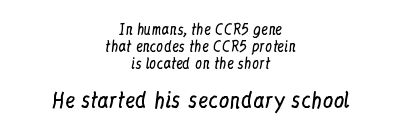
The image shows 21 px text type; set centered, line spacing 1.2x, normal letter spacing, not underlined; the second (bottom) block is 1.5x larger.
